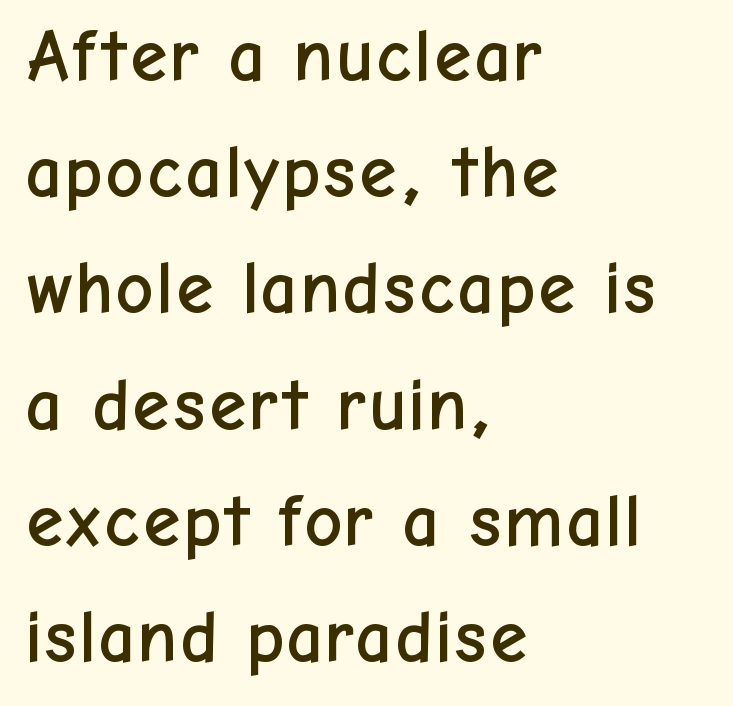
The image shows 74 px sans-serif type, upright; set left-aligned, normal line spacing (1.57x), normal letter spacing, not underlined; low stroke contrast and a medium x-height.
